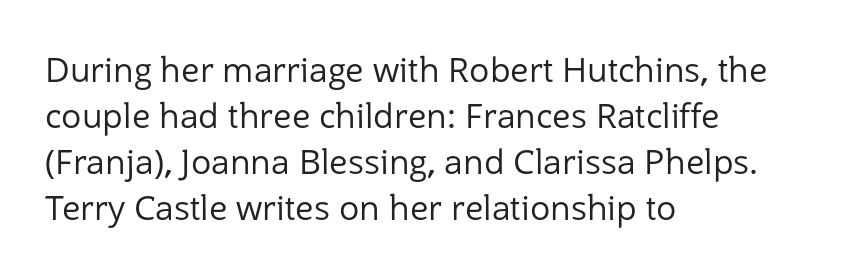
Q: Is the text bold? A: No.
Q: Is the text italic (slanted)? A: No, it is upright.
Q: Is the typeface a serif or a sans-serif typeface? A: Sans-serif.
Q: Is the text underlined? A: No.
Q: How is the paragraph aligned? A: Left-aligned.
Q: Is the spacing between letters normal or unusually wide? A: Normal.
Q: Is the spacing between lines tight, normal or loose? A: Normal.
Q: Width (condensed, normal, or wide)? A: Normal.
Q: Stroke contrast? A: Low.
Q: x-height? A: Medium.
Q: Monospaced? A: No.
